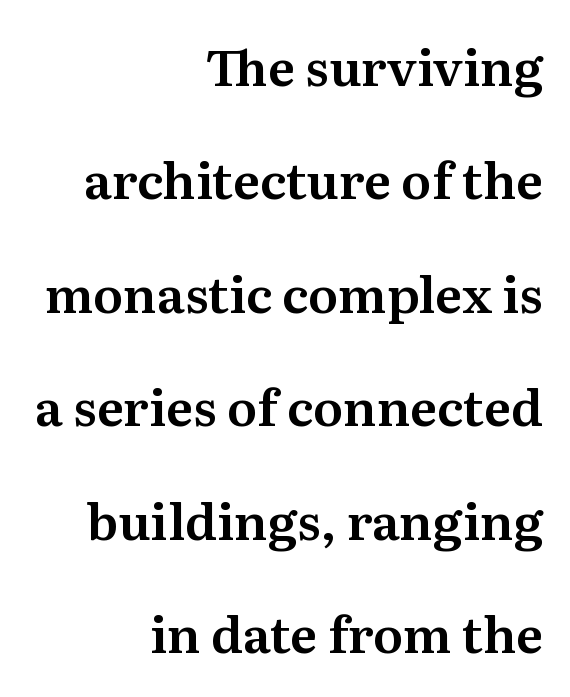
Line endings align vertically; line beginnings do not. These lines stand farther apart than default settings would place them. The letters advance in unequal steps, a hallmark of proportional type. This sample uses an upright cut, with every glyph sitting square on the baseline.
